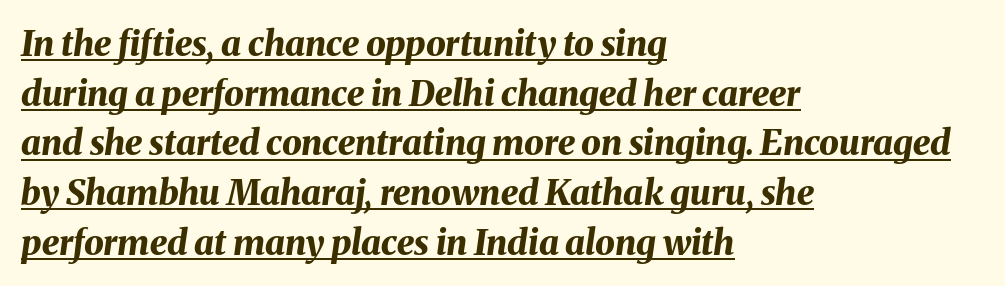
The image shows 35 px bold type, italic (leaning right); set left-aligned, normal line spacing (1.42x), normal letter spacing, underlined; medium stroke contrast and a medium x-height.
